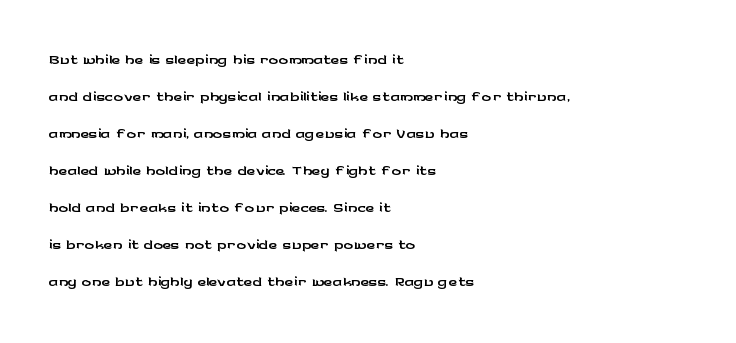
{"italic": "no", "underline": "no", "align": "left", "line_spacing": "normal", "line_spacing_ratio": 1.54, "letter_spacing": "normal", "letter_spacing_em": 0.0, "glyph_px": 24}
